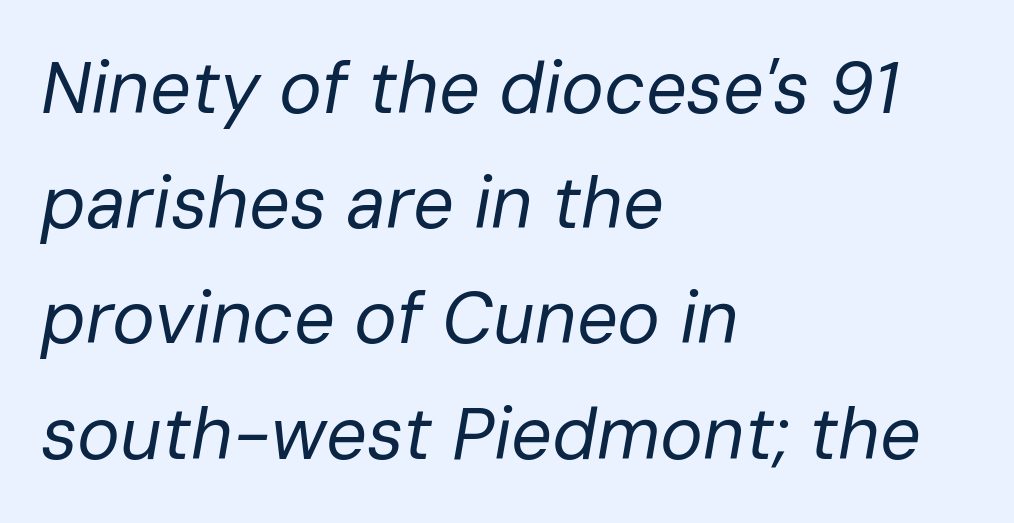
{"italic": "yes", "lean": "right", "slant_degrees": 10, "bold": "no", "weight": "regular", "width": "normal", "stroke_contrast": "low", "x_height": "medium", "monospaced": "no", "underline": "no", "align": "left", "line_spacing": "normal", "line_spacing_ratio": 1.6, "letter_spacing": "normal", "letter_spacing_em": 0.0, "glyph_px": 72}
